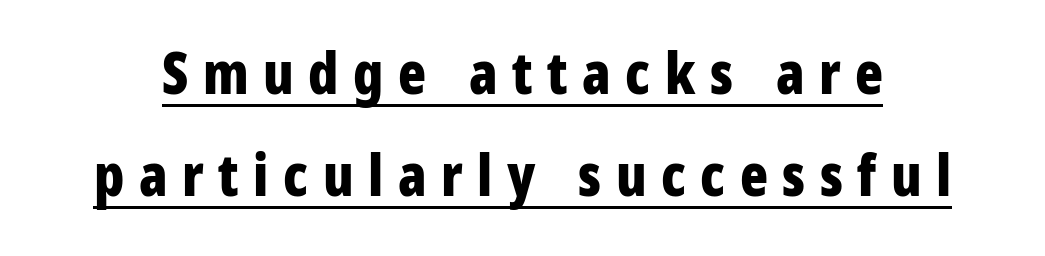
Q: Is the text bold? A: Yes.
Q: Is the text italic (slanted)? A: No, it is upright.
Q: Is the typeface a serif or a sans-serif typeface? A: Sans-serif.
Q: Is the text underlined? A: Yes.
Q: Is the spacing between letters normal or unusually wide? A: Unusually wide.
Q: Width (condensed, normal, or wide)? A: Condensed.
Q: Stroke contrast? A: Low.
Q: x-height? A: Large.
Q: Monospaced? A: No.
